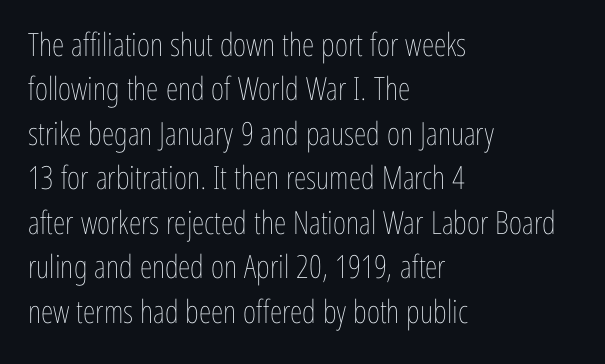
Words appear dense and cohesive because spacing is normal. Vertically, the passage feels balanced, rows spaced as you'd expect. Counters stay open thanks to moderate or lighter strokes. Spacing verdict: proportional, widths tailored to each character. Clear beneath every line of the passage.
